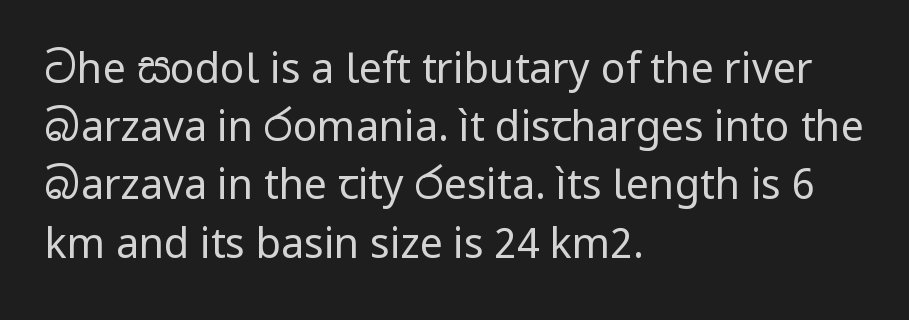
{"serif": "no", "italic": "no", "bold": "no", "weight": "regular", "width": "normal", "stroke_contrast": "low", "x_height": "medium", "monospaced": "no", "underline": "no", "align": "left", "line_spacing": "normal", "line_spacing_ratio": 1.42, "letter_spacing": "normal", "letter_spacing_em": 0.0, "glyph_px": 41}
